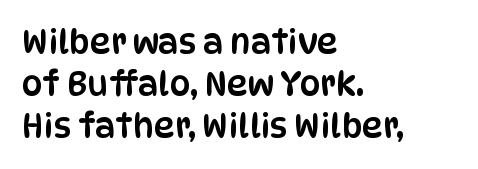
{"serif": "no", "italic": "no", "width": "condensed", "stroke_contrast": "low", "x_height": "large", "monospaced": "no", "underline": "no", "align": "left", "line_spacing": "normal", "line_spacing_ratio": 1.28, "letter_spacing": "normal", "letter_spacing_em": 0.0, "glyph_px": 33}
